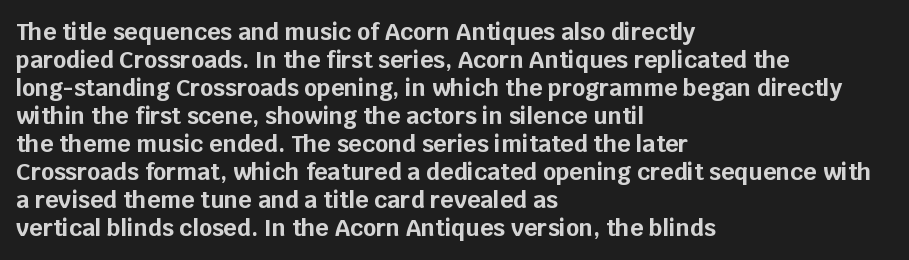
{"italic": "no", "bold": "yes", "underline": "no", "align": "left", "line_spacing_ratio": 1.22, "letter_spacing": "normal", "letter_spacing_em": 0.0, "glyph_px": 23}
